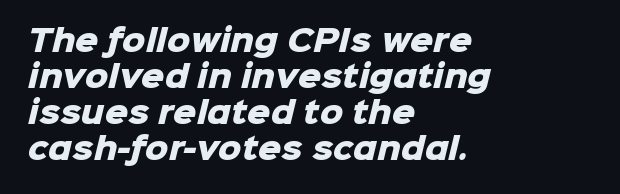
The image shows 29 px heavy sans-serif type; set left-aligned, line spacing 1.24x, normal letter spacing, not underlined; low stroke contrast and a medium x-height.
